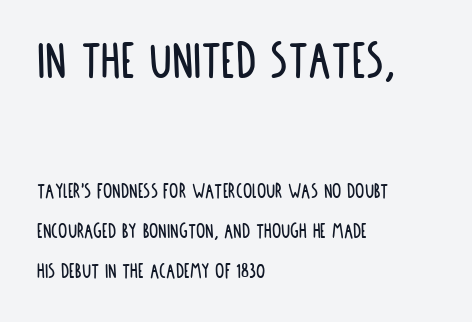
Q: Is the text italic (slanted)? A: No, it is upright.
Q: Is the typeface a serif or a sans-serif typeface? A: Sans-serif.
Q: Is the text underlined? A: No.
Q: How is the paragraph aligned? A: Left-aligned.
Q: Is the spacing between letters normal or unusually wide? A: Normal.
Q: Which block of text is set in a larger size, the first (top) or the second (bottom)? A: The first (top) one.
Q: Width (condensed, normal, or wide)? A: Condensed.
Q: Stroke contrast? A: Low.
Q: x-height? A: Large.
Q: Monospaced? A: No.
